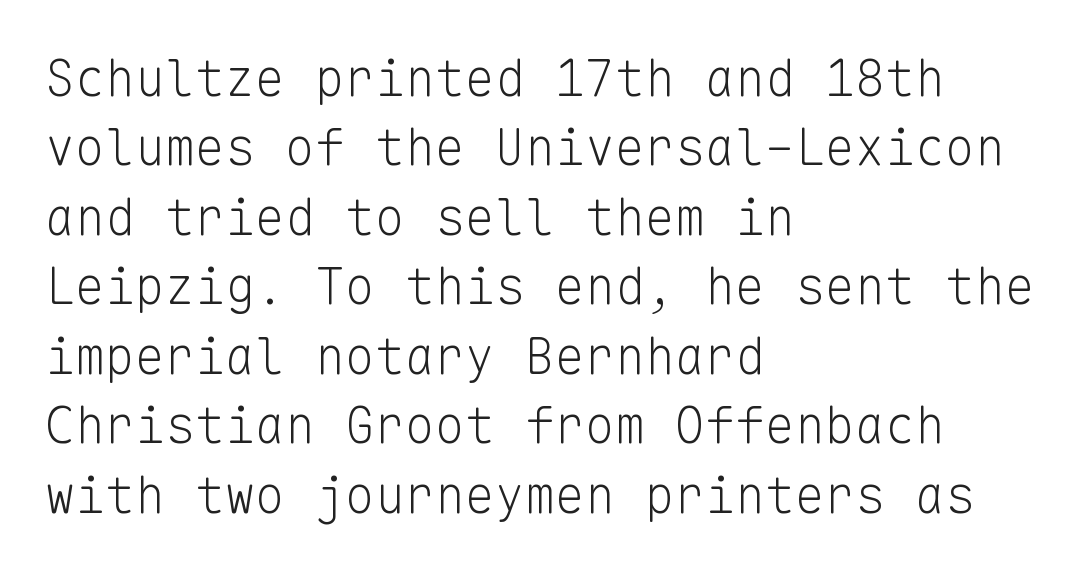
Q: Is the text bold? A: No.
Q: Is the text italic (slanted)? A: No, it is upright.
Q: Is the typeface a serif or a sans-serif typeface? A: Sans-serif.
Q: Is the text underlined? A: No.
Q: How is the paragraph aligned? A: Left-aligned.
Q: Is the spacing between letters normal or unusually wide? A: Normal.
Q: Is the spacing between lines tight, normal or loose? A: Normal.
Q: Width (condensed, normal, or wide)? A: Normal.
Q: Stroke contrast? A: Low.
Q: x-height? A: Medium.
Q: Monospaced? A: Yes.
